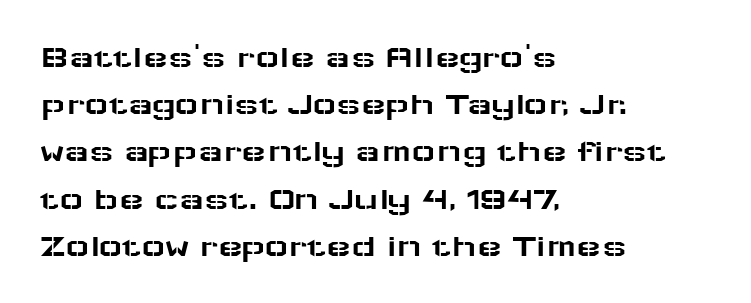
{"serif": "no", "italic": "no", "width": "wide", "stroke_contrast": "low", "x_height": "medium", "monospaced": "no", "underline": "no", "align": "left", "line_spacing": "normal", "line_spacing_ratio": 1.43, "letter_spacing": "normal", "letter_spacing_em": 0.0, "glyph_px": 33}
